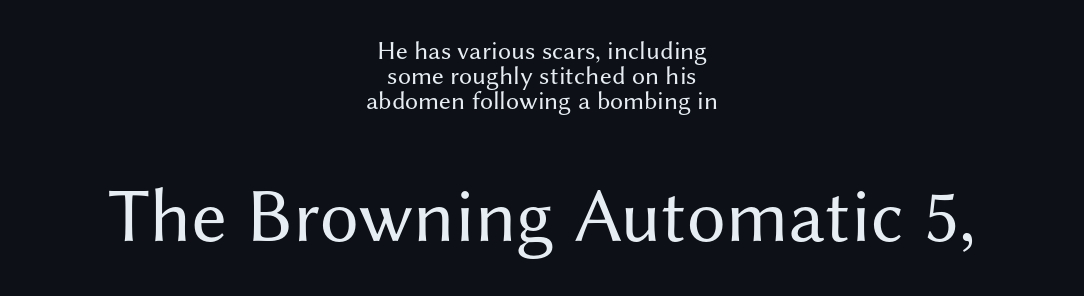
{"serif": "no", "italic": "no", "bold": "no", "weight": "regular", "width": "normal", "stroke_contrast": "medium", "x_height": "medium", "monospaced": "no", "underline": "no", "align": "center", "line_spacing": "tight", "line_spacing_ratio": 0.97, "letter_spacing": "normal", "letter_spacing_em": 0.0, "larger_block": "second", "size_ratio": 2.96, "glyph_px": 77}
